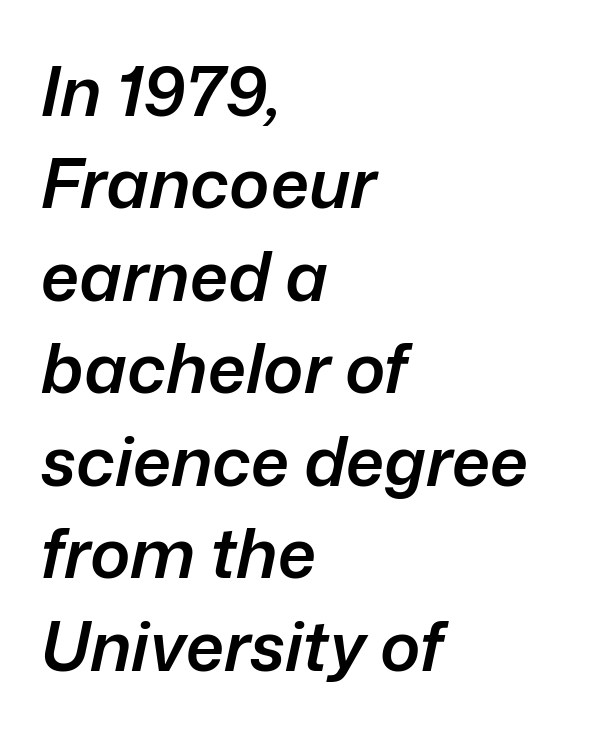
Compared with ordinary roman type, these characters are visibly tilted. Varying glyph widths throughout — classic text-font behaviour. Compared with typical paragraphs, the rows here are spaced about the same. Line starts are locked; line ends wander. The letters are semibold — heavier than regular but short of a full bold.
